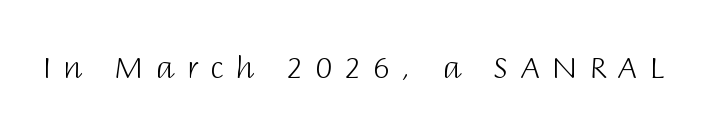
Are there feet on the stems? There aren't — it's a sans. Words appear elongated and porous because spacing is wide. Heft: none added — not bold. Plain, unruled lines of type. Proportional: the letters do not fall into vertical columns.
